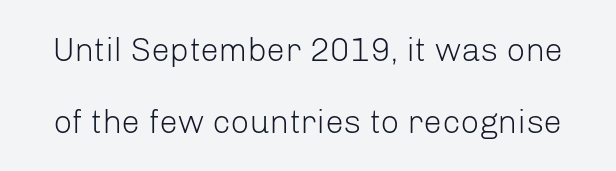
The image shows 33 px light sans-serif type, upright; set loose line spacing (2.17x), normal letter spacing, not underlined; low stroke contrast and a medium x-height.
